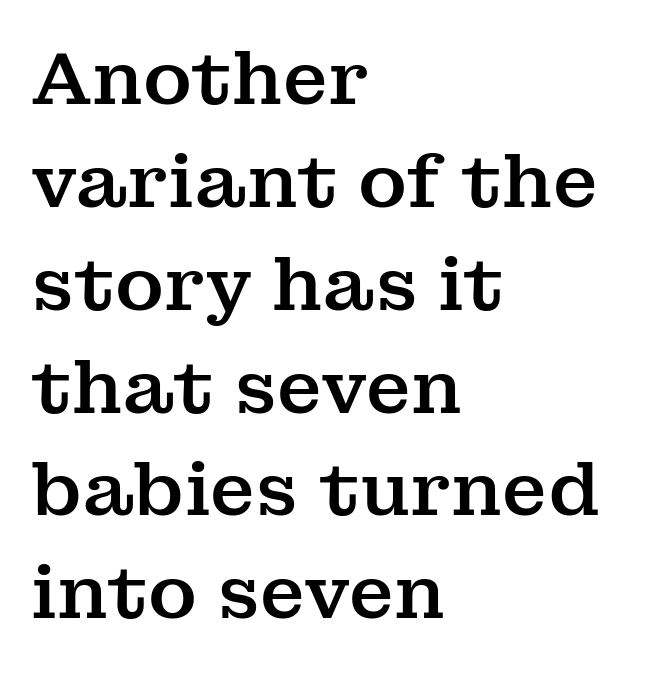
Q: Is the text italic (slanted)? A: No, it is upright.
Q: Is the typeface a serif or a sans-serif typeface? A: Serif.
Q: Is the text underlined? A: No.
Q: How is the paragraph aligned? A: Left-aligned.
Q: Is the spacing between letters normal or unusually wide? A: Normal.
Q: Is the spacing between lines tight, normal or loose? A: Normal.
Q: Width (condensed, normal, or wide)? A: Normal.
Q: Stroke contrast? A: Medium.
Q: x-height? A: Medium.
Q: Monospaced? A: No.
